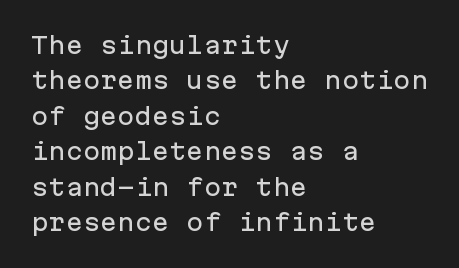
Nope, not italic — everything's standing straight. Words appear dense and cohesive because spacing is normal. The baseline area is clear. These lines sit exactly where default settings would place them. The compositor pushed each line to the left boundary.
